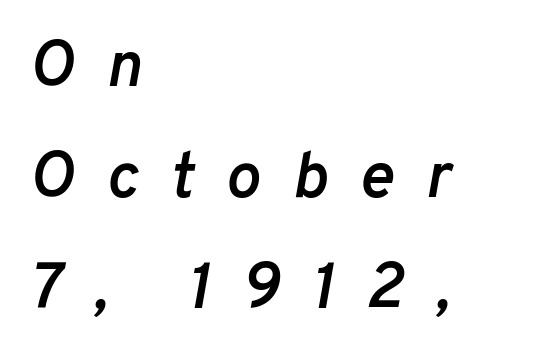
Q: Is the text bold? A: Semi-bold.
Q: Is the text italic (slanted)? A: Yes, it leans right by about 10 degrees.
Q: Is the text underlined? A: No.
Q: How is the paragraph aligned? A: Left-aligned.
Q: Is the spacing between letters normal or unusually wide? A: Unusually wide.
Q: Width (condensed, normal, or wide)? A: Normal.
Q: Stroke contrast? A: Low.
Q: x-height? A: Medium.
Q: Monospaced? A: No.
